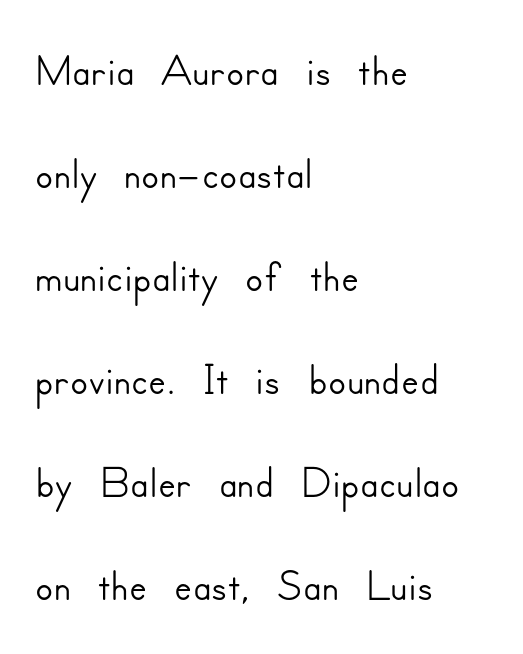
Serif or sans? Sans — the stroke terminals are bare. The face used here is proportionally spaced, like ordinary book or web type. The setting favours the left margin, as ordinary paragraphs usually do. Words float on clear page, feet unadorned.
